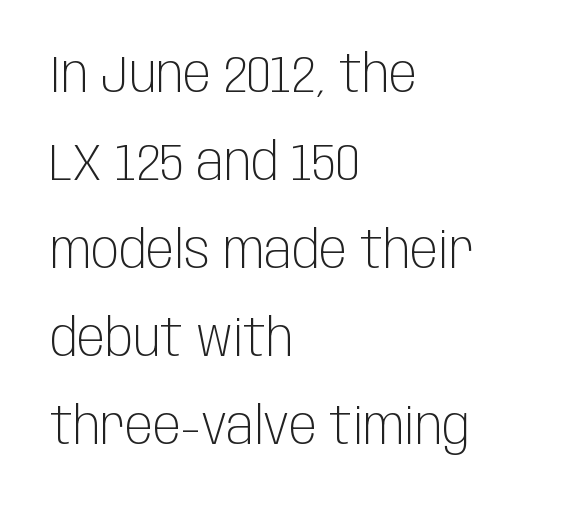
The image shows 52 px light, condensed sans-serif type, upright; set left-aligned, normal line spacing (1.69x), normal letter spacing, not underlined; low stroke contrast and a large x-height.
